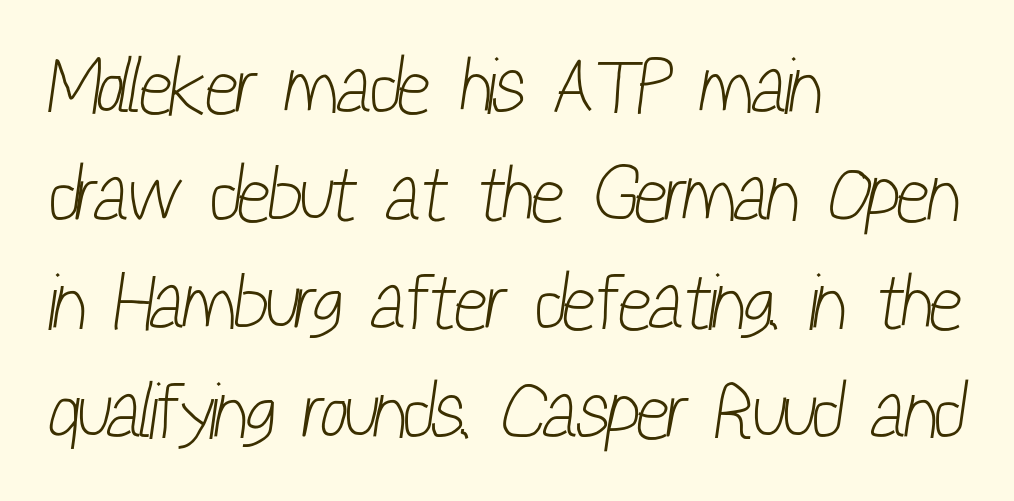
Q: Is the text bold? A: No.
Q: Is the typeface a serif or a sans-serif typeface? A: Sans-serif.
Q: Is the text underlined? A: No.
Q: How is the paragraph aligned? A: Left-aligned.
Q: Is the spacing between letters normal or unusually wide? A: Normal.
Q: Is the spacing between lines tight, normal or loose? A: Normal.
Q: Width (condensed, normal, or wide)? A: Condensed.
Q: Stroke contrast? A: Low.
Q: x-height? A: Medium.
Q: Monospaced? A: No.
